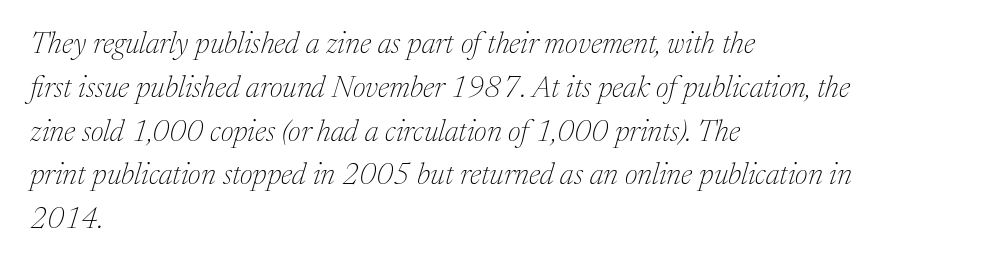
The characters display serif detailing at their extremities. Honestly, the letter spacing is just normal — you wouldn't notice it. This sample has the flowing, uneven cadence of proportional lettering. The rendering uses a moderate line-height, typical for paragraphs. Designer's note — italics engaged. The space beneath each line is pristine and unruled.
